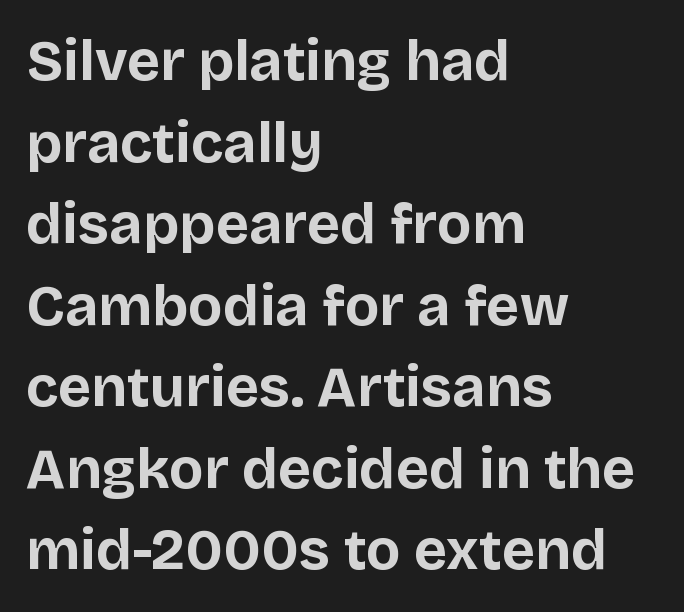
Q: Is the text bold? A: Yes.
Q: Is the text italic (slanted)? A: No, it is upright.
Q: Is the typeface a serif or a sans-serif typeface? A: Sans-serif.
Q: Is the text underlined? A: No.
Q: How is the paragraph aligned? A: Left-aligned.
Q: Is the spacing between letters normal or unusually wide? A: Normal.
Q: Is the spacing between lines tight, normal or loose? A: Normal.
Q: Width (condensed, normal, or wide)? A: Normal.
Q: Stroke contrast? A: Low.
Q: x-height? A: Large.
Q: Monospaced? A: No.
